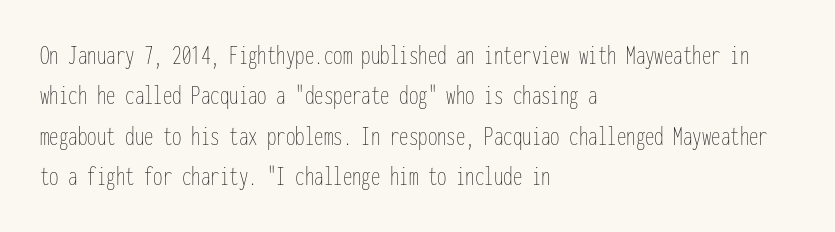
The passage shown stacks its lines at a standard gap. Students, note that the glyphs here touch the page at normal intervals. This reads as an unemphasized weight, regular at the heaviest. Typeset ragged right — the left edge is the straight one. No italicization has been applied; the sample stays upright.
